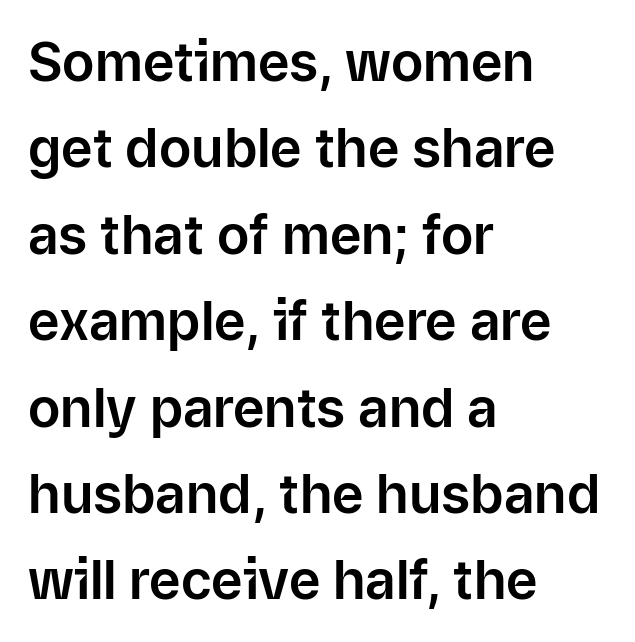
{"serif": "no", "italic": "no", "width": "normal", "stroke_contrast": "low", "x_height": "medium", "monospaced": "no", "underline": "no", "align": "left", "line_spacing": "normal", "line_spacing_ratio": 1.6, "letter_spacing": "normal", "letter_spacing_em": 0.0, "glyph_px": 54}
